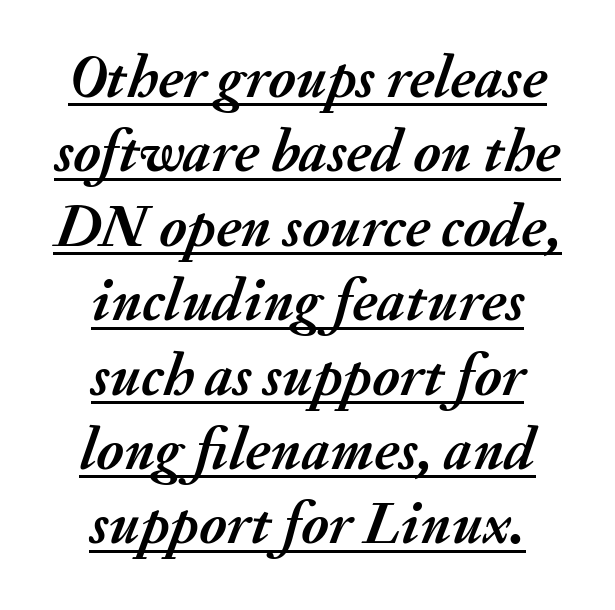
{"italic": "yes", "lean": "right", "slant_degrees": 20, "bold": "yes", "weight": "semibold", "width": "normal", "stroke_contrast": "medium", "x_height": "small", "monospaced": "no", "underline": "yes", "align": "center", "line_spacing_ratio": 1.24, "letter_spacing": "normal", "letter_spacing_em": 0.0, "glyph_px": 60}
